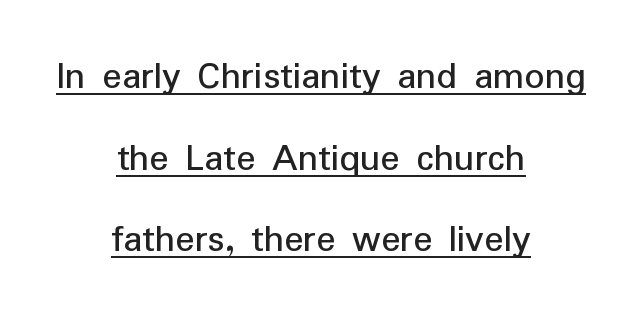
{"serif": "no", "italic": "no", "bold": "no", "weight": "regular", "width": "normal", "stroke_contrast": "low", "x_height": "medium", "monospaced": "no", "underline": "yes", "align": "center", "line_spacing": "loose", "line_spacing_ratio": 2.04, "letter_spacing": "normal", "letter_spacing_em": 0.0, "glyph_px": 40}
